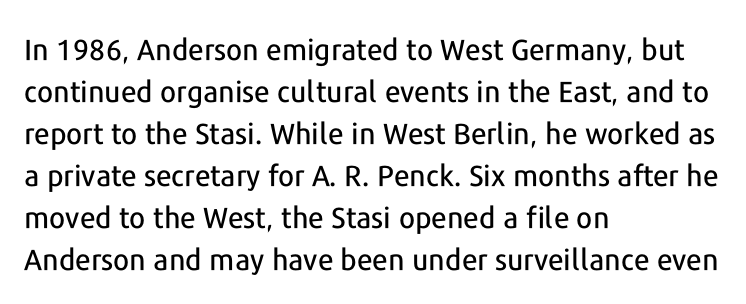
Glance below the letters and you will spot only blank space. This sample keeps an unexceptional amount of space between lines. The letters sit at their default tracking, neither squeezed nor spread. Serif or sans? Sans — the stroke terminals are bare. Varying glyph widths throughout — classic text-font behaviour. The font's upright variant was chosen for this text.
